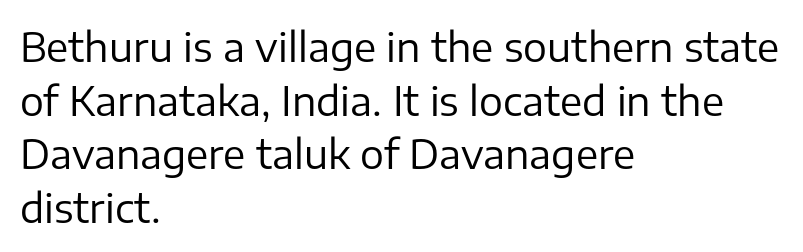
{"serif": "no", "italic": "no", "bold": "no", "weight": "regular", "width": "normal", "stroke_contrast": "low", "x_height": "medium", "monospaced": "no", "underline": "no", "align": "left", "line_spacing": "normal", "line_spacing_ratio": 1.34, "letter_spacing": "normal", "letter_spacing_em": 0.0, "glyph_px": 40}
